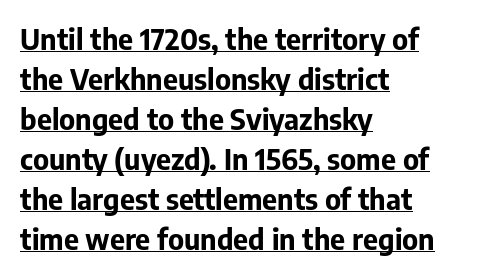
Q: Is the text bold? A: Yes.
Q: Is the text italic (slanted)? A: No, it is upright.
Q: Is the typeface a serif or a sans-serif typeface? A: Sans-serif.
Q: Is the text underlined? A: Yes.
Q: How is the paragraph aligned? A: Left-aligned.
Q: Is the spacing between letters normal or unusually wide? A: Normal.
Q: Is the spacing between lines tight, normal or loose? A: Normal.
Q: Width (condensed, normal, or wide)? A: Normal.
Q: Stroke contrast? A: Low.
Q: x-height? A: Medium.
Q: Monospaced? A: No.
